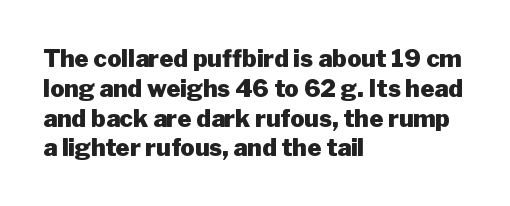
The image shows 24 px bold type, upright; set left-aligned, line spacing 1.24x, normal letter spacing, not underlined.
